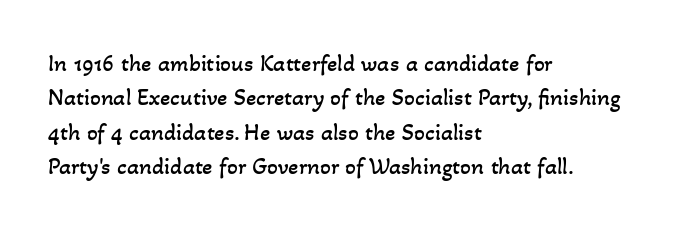
The image shows 24 px text type; set left-aligned, normal line spacing (1.43x), normal letter spacing, not underlined.
